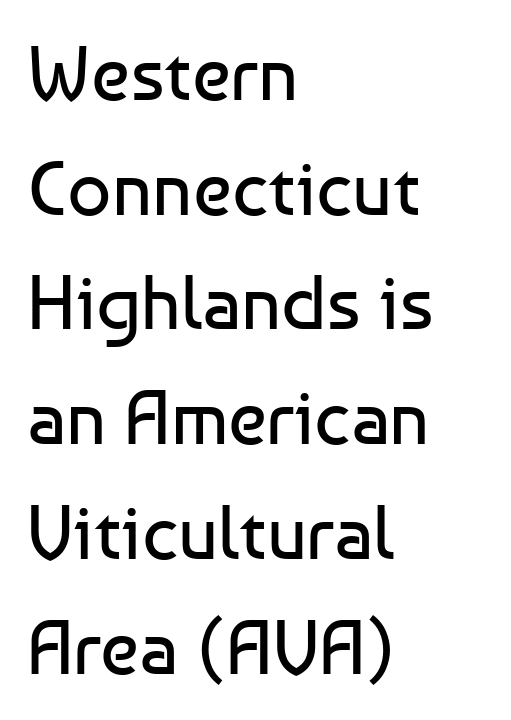
Unbolded letterforms with no extra heft. These lines are rendered in a variable-pitch font. Anything drawn beneath the words? Only blank space. The type sits square on the baseline with zero lean.
